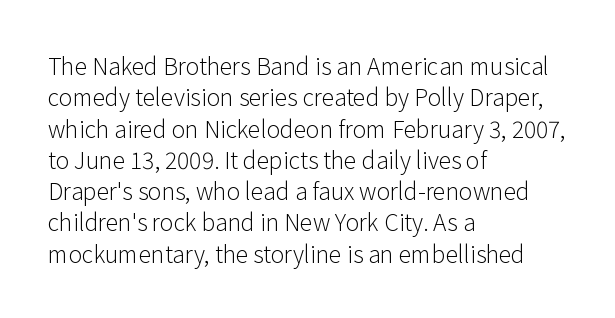
Q: Is the text bold? A: No.
Q: Is the text italic (slanted)? A: No, it is upright.
Q: Is the text underlined? A: No.
Q: How is the paragraph aligned? A: Left-aligned.
Q: Is the spacing between letters normal or unusually wide? A: Normal.
Q: Is the spacing between lines tight, normal or loose? A: Normal.
